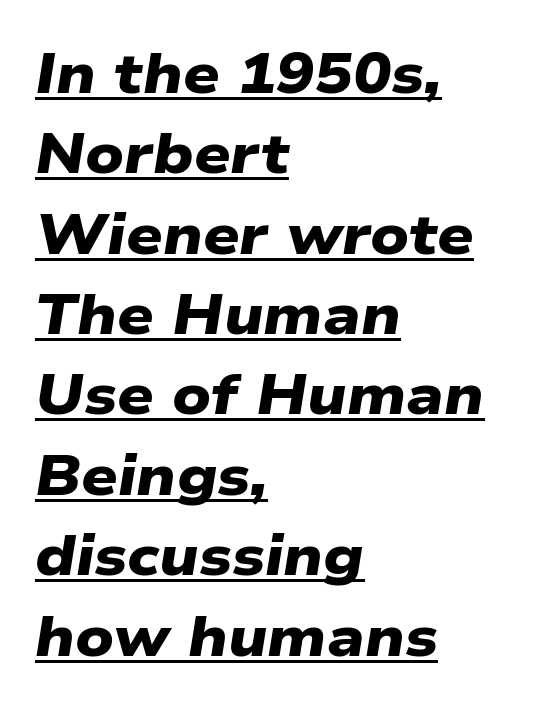
Character widths vary here, with narrow letters taking less room than wide ones. The gaps between neighbouring characters are ordinary and unremarkable. Every row of glyphs begins at an identical x-position on the left. Caption: lettering with a line underneath. Students, observe: this is what conventionally led text looks like.
